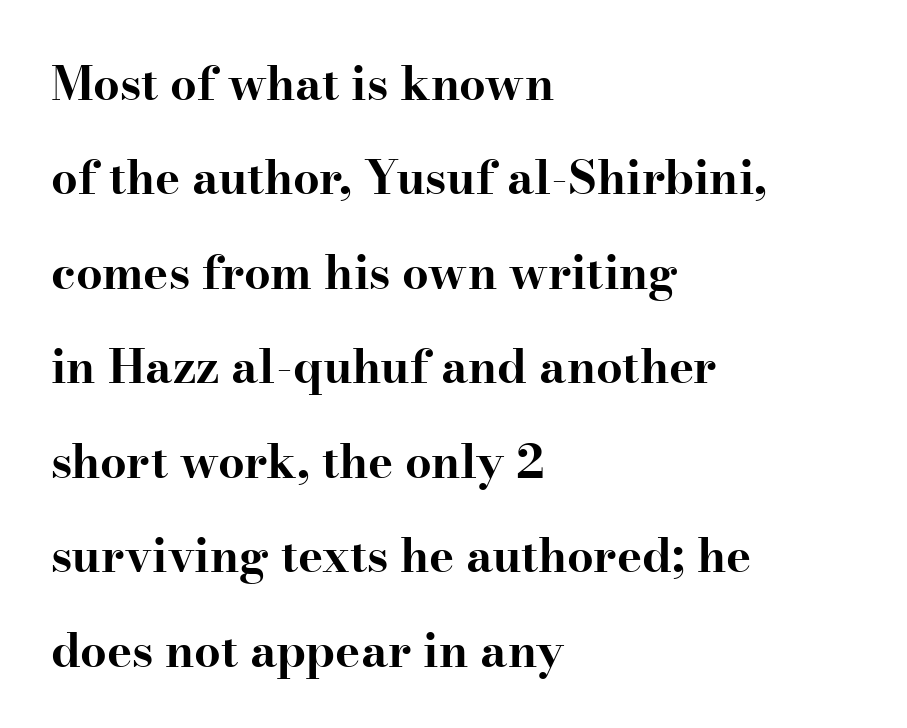
In terms of letterform style, serifs are clearly present. Lines of text with bare space underneath. Notice how the passage keeps a crisp vertical edge on the left only. Thick stems and heavy bowls — unmistakably bold. This sample uses plain, unmodified letter spacing.
